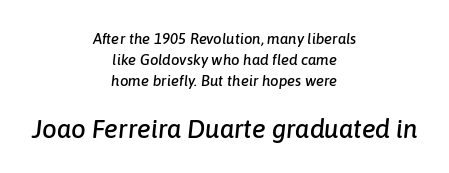
The image shows 26 px text type, italic (leaning right); set centered, normal line spacing (1.4x), normal letter spacing, not underlined; the second (bottom) block is 1.73x larger.
